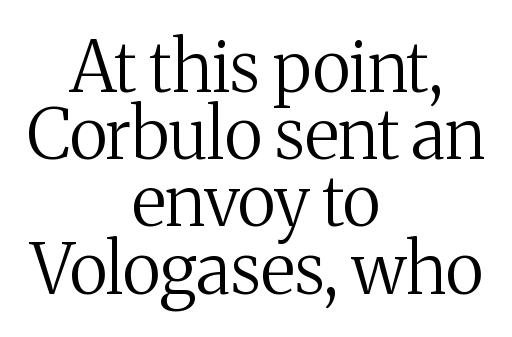
Q: Is the text bold? A: No.
Q: Is the text italic (slanted)? A: No, it is upright.
Q: Is the typeface a serif or a sans-serif typeface? A: Serif.
Q: Is the text underlined? A: No.
Q: How is the paragraph aligned? A: Centered.
Q: Is the spacing between letters normal or unusually wide? A: Normal.
Q: Is the spacing between lines tight, normal or loose? A: Tight.
Q: Width (condensed, normal, or wide)? A: Normal.
Q: Stroke contrast? A: Medium.
Q: x-height? A: Medium.
Q: Monospaced? A: No.
